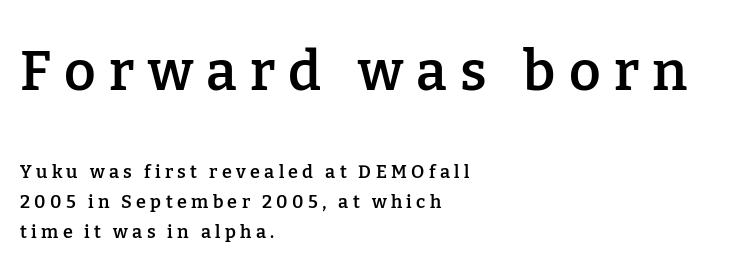
The compositor pushed each line to the left boundary. Each row of text sits above clean, open space. Look at the bottom of the vertical strokes: they flare into serifs here. These two chunks differ in scale, with the top chunk taking the larger measure. Every character sits straight up, as roman type does.
